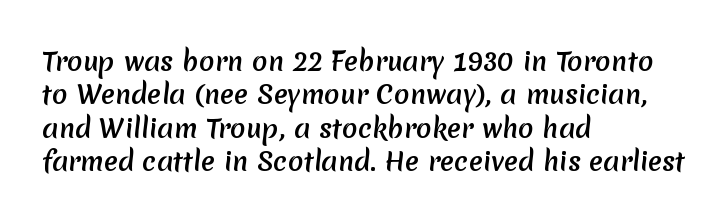
{"bold": "yes", "underline": "no", "align": "left", "line_spacing": "normal", "line_spacing_ratio": 1.28, "letter_spacing": "normal", "letter_spacing_em": 0.0, "glyph_px": 26}
